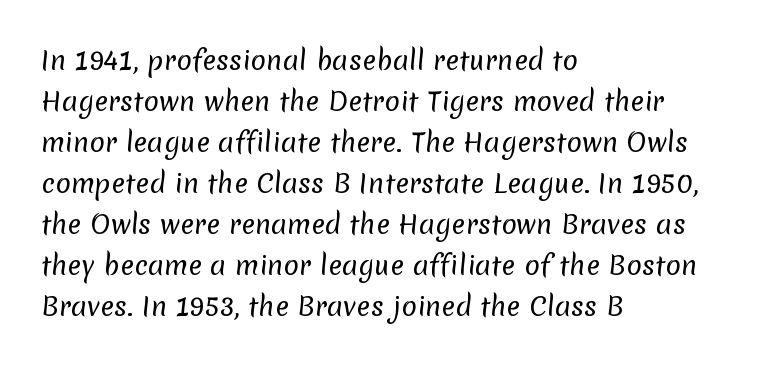
The image shows 26 px text type; set left-aligned, normal line spacing (1.58x), normal letter spacing, not underlined.
